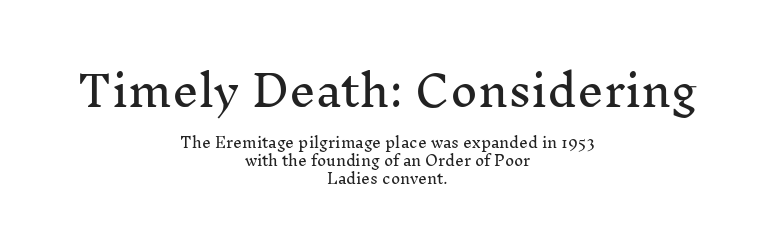
Q: Is the text italic (slanted)? A: No, it is upright.
Q: Is the typeface a serif or a sans-serif typeface? A: Serif.
Q: Is the text underlined? A: No.
Q: How is the paragraph aligned? A: Centered.
Q: Is the spacing between letters normal or unusually wide? A: Normal.
Q: Is the spacing between lines tight, normal or loose? A: Normal.
Q: Which block of text is set in a larger size, the first (top) or the second (bottom)? A: The first (top) one.
Q: Width (condensed, normal, or wide)? A: Normal.
Q: Stroke contrast? A: Medium.
Q: x-height? A: Medium.
Q: Monospaced? A: No.
